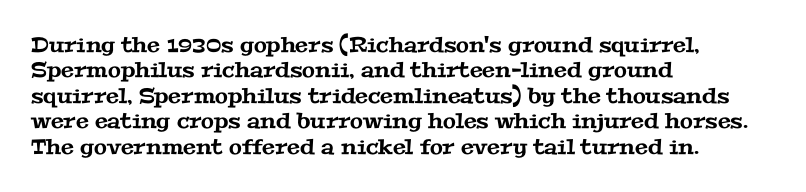
Q: Is the text underlined? A: No.
Q: How is the paragraph aligned? A: Left-aligned.
Q: Is the spacing between letters normal or unusually wide? A: Normal.
